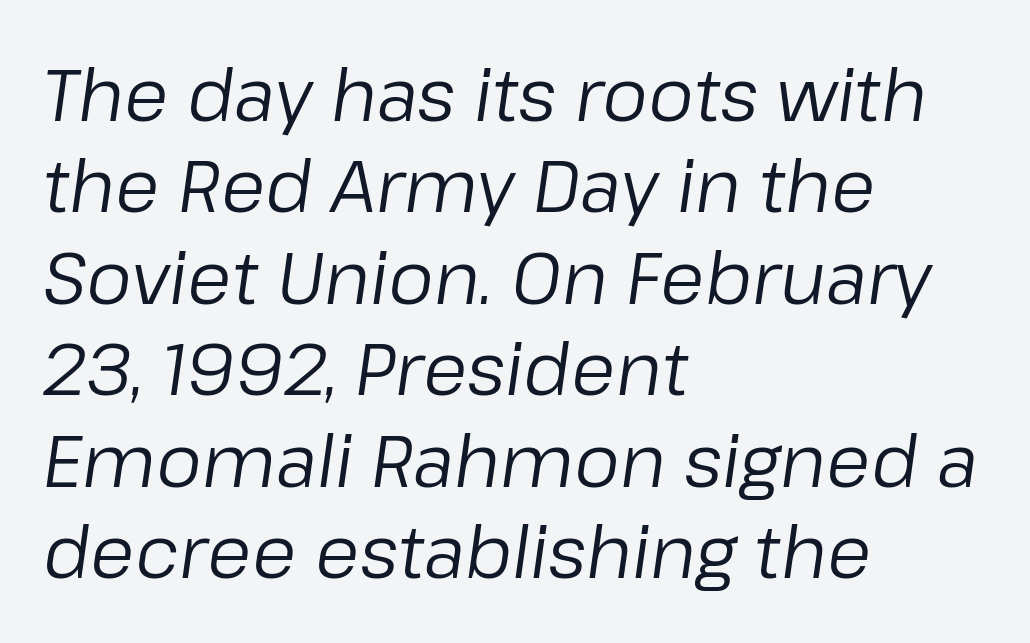
The paragraph shown leans on its left margin. Plain, unruled lines of type. Stem width sits at or under what a default text font uses. How would I describe the line gaps? Plain and ordinary. Standard letterfit; no display-style spreading of the glyphs. The axis of the letterforms is tilted away from vertical.
